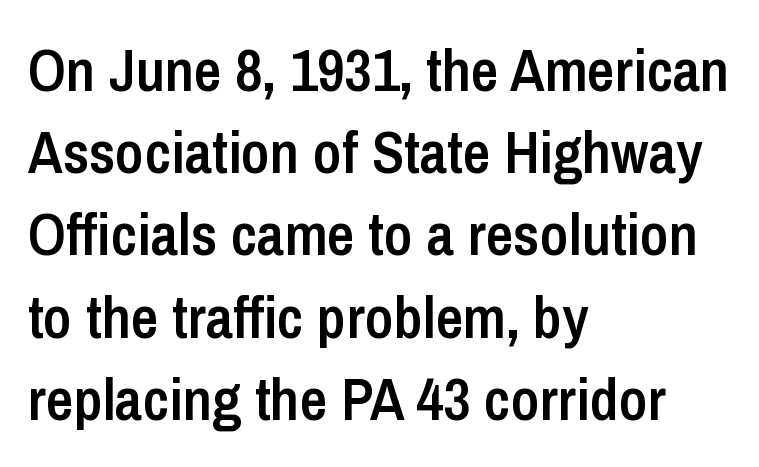
{"serif": "no", "italic": "no", "bold": "semi", "weight": "semibold", "width": "condensed", "stroke_contrast": "low", "x_height": "medium", "monospaced": "no", "underline": "no", "align": "left", "line_spacing": "normal", "line_spacing_ratio": 1.37, "letter_spacing": "normal", "letter_spacing_em": 0.0, "glyph_px": 60}
